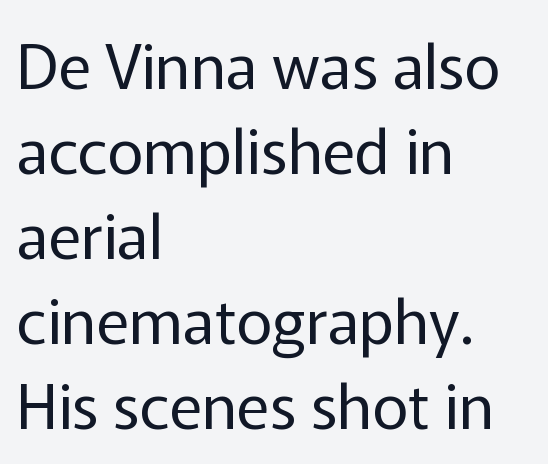
The image shows 62 px regular-weight sans-serif type, upright; set left-aligned, normal line spacing (1.37x), normal letter spacing, not underlined; low stroke contrast and a medium x-height.
